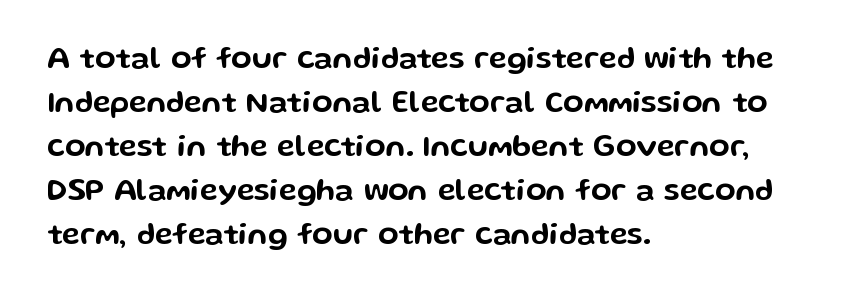
{"serif": "no", "italic": "no", "width": "wide", "stroke_contrast": "low", "x_height": "medium", "monospaced": "no", "underline": "no", "align": "left", "line_spacing": "normal", "line_spacing_ratio": 1.47, "letter_spacing": "normal", "letter_spacing_em": 0.0, "glyph_px": 30}
